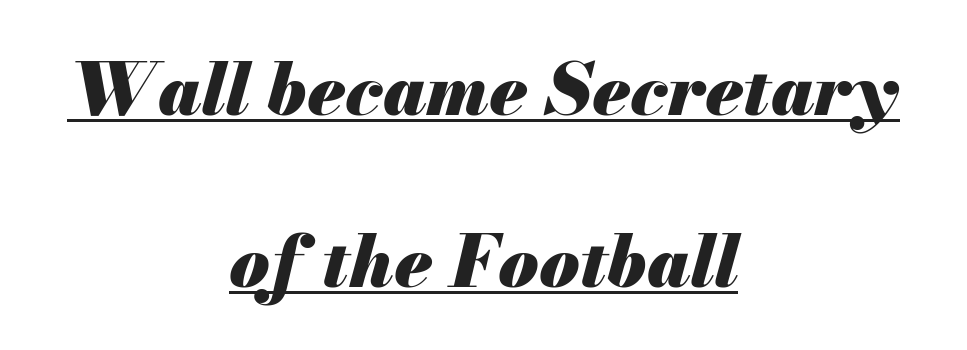
Q: Is the text bold? A: Yes.
Q: Is the text italic (slanted)? A: Yes, it leans right by about 13 degrees.
Q: Is the text underlined? A: Yes.
Q: How is the paragraph aligned? A: Centered.
Q: Is the spacing between letters normal or unusually wide? A: Normal.
Q: Is the spacing between lines tight, normal or loose? A: Loose.
Q: Width (condensed, normal, or wide)? A: Normal.
Q: Stroke contrast? A: Medium.
Q: x-height? A: Small.
Q: Monospaced? A: No.
